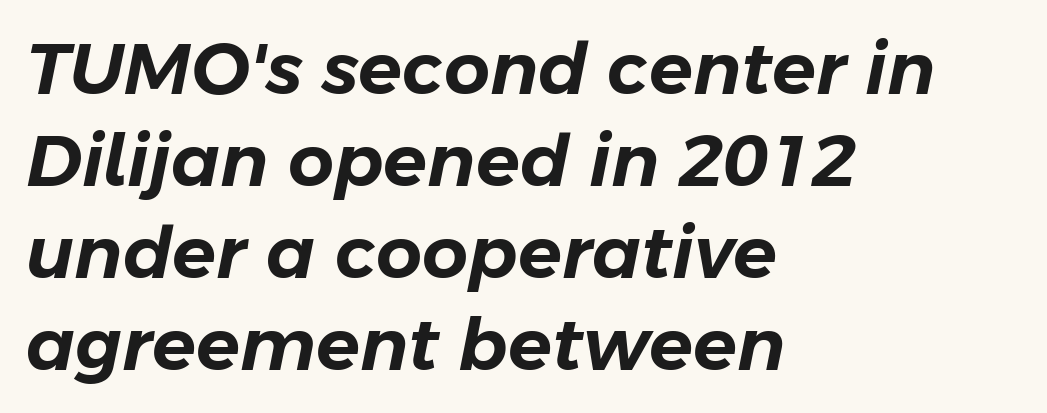
Q: Is the text italic (slanted)? A: Yes, it leans right by about 11 degrees.
Q: Is the text underlined? A: No.
Q: How is the paragraph aligned? A: Left-aligned.
Q: Is the spacing between letters normal or unusually wide? A: Normal.
Q: Is the spacing between lines tight, normal or loose? A: Normal.
Q: Width (condensed, normal, or wide)? A: Normal.
Q: Stroke contrast? A: Low.
Q: x-height? A: Medium.
Q: Monospaced? A: No.
